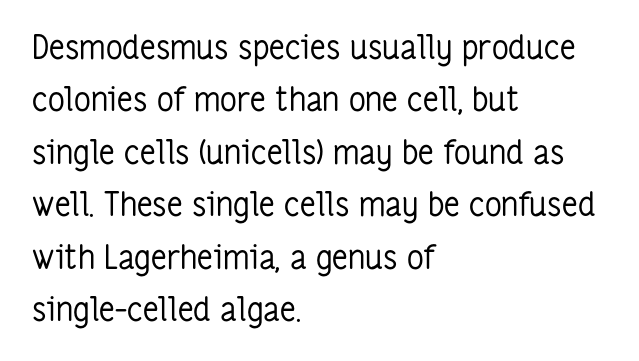
The image shows 33 px regular-weight, condensed sans-serif type, upright; set left-aligned, normal line spacing (1.59x), normal letter spacing, not underlined; low stroke contrast and a medium x-height.
